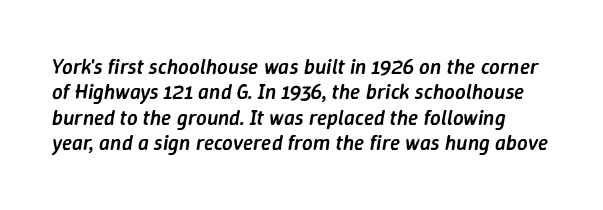
{"italic": "yes", "lean": "right", "slant_degrees": 9, "bold": "semi", "underline": "no", "line_spacing_ratio": 1.21, "letter_spacing": "normal", "letter_spacing_em": 0.0, "glyph_px": 21}
